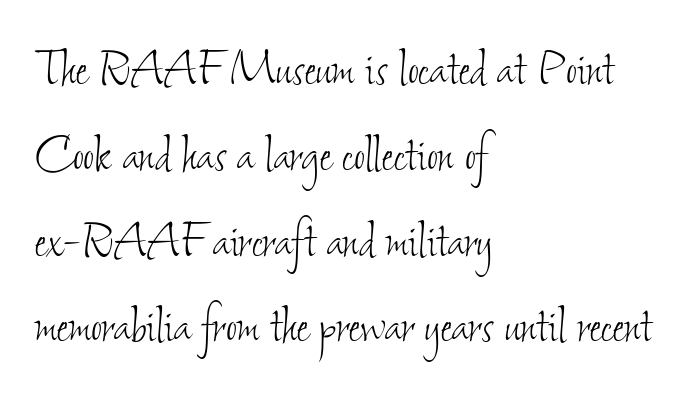
The image shows 60 px thin, condensed type; set left-aligned, normal line spacing (1.43x), normal letter spacing, not underlined; low stroke contrast and a small x-height.
